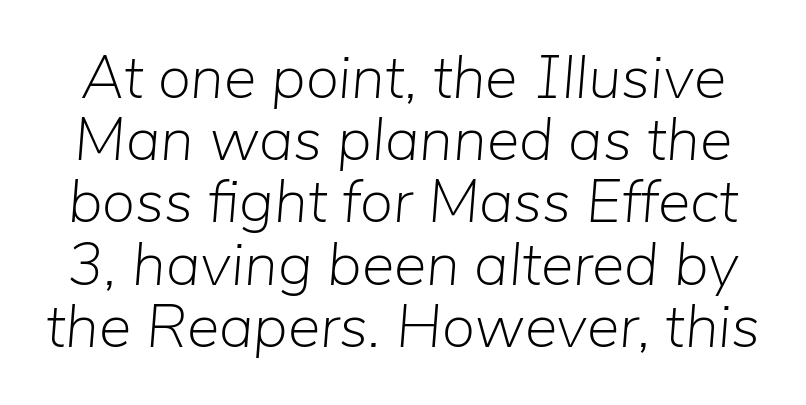
Q: Is the text bold? A: No.
Q: Is the text italic (slanted)? A: Yes, it leans right by about 5 degrees.
Q: Is the text underlined? A: No.
Q: Is the spacing between letters normal or unusually wide? A: Normal.
Q: Is the spacing between lines tight, normal or loose? A: Tight.
Q: Width (condensed, normal, or wide)? A: Normal.
Q: Stroke contrast? A: Low.
Q: x-height? A: Medium.
Q: Monospaced? A: No.
